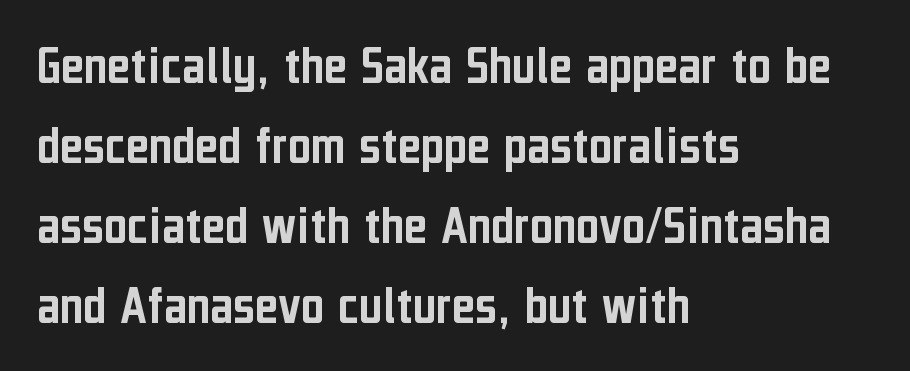
Spacing verdict: proportional, widths tailored to each character. The lines sit at an ordinary, default distance from one another. Unlike a traditional serif, this face leaves its strokes unadorned. Honestly, the letter spacing is just normal — you wouldn't notice it. Lines of text with bare space underneath. These lines stack with their left ends in a neat column.
